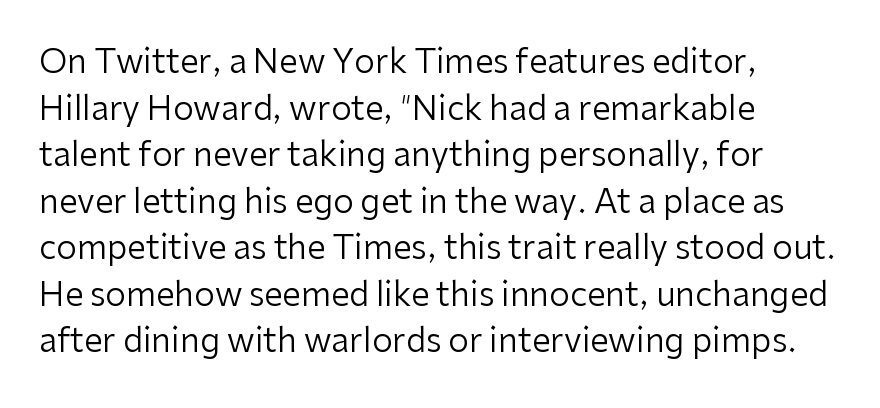
{"serif": "no", "italic": "no", "bold": "no", "weight": "regular", "width": "normal", "stroke_contrast": "low", "x_height": "medium", "monospaced": "no", "underline": "no", "align": "left", "line_spacing": "normal", "line_spacing_ratio": 1.41, "letter_spacing": "normal", "letter_spacing_em": 0.0, "glyph_px": 33}
